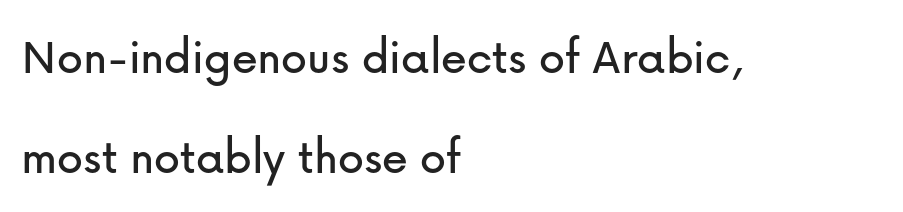
Q: Is the text italic (slanted)? A: No, it is upright.
Q: Is the typeface a serif or a sans-serif typeface? A: Sans-serif.
Q: Is the text underlined? A: No.
Q: How is the paragraph aligned? A: Left-aligned.
Q: Is the spacing between letters normal or unusually wide? A: Normal.
Q: Is the spacing between lines tight, normal or loose? A: Loose.
Q: Width (condensed, normal, or wide)? A: Normal.
Q: Stroke contrast? A: Low.
Q: x-height? A: Medium.
Q: Monospaced? A: No.
